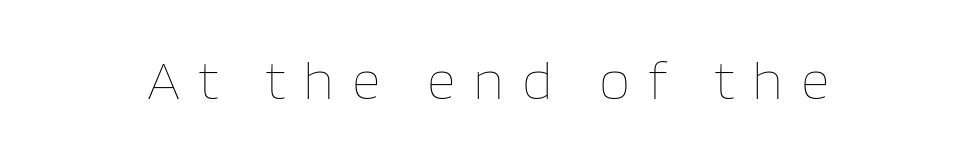
Q: Is the text bold? A: No.
Q: Is the text italic (slanted)? A: No, it is upright.
Q: Is the text underlined? A: No.
Q: Is the spacing between letters normal or unusually wide? A: Unusually wide.
Q: Width (condensed, normal, or wide)? A: Normal.
Q: Stroke contrast? A: Low.
Q: x-height? A: Large.
Q: Monospaced? A: No.
